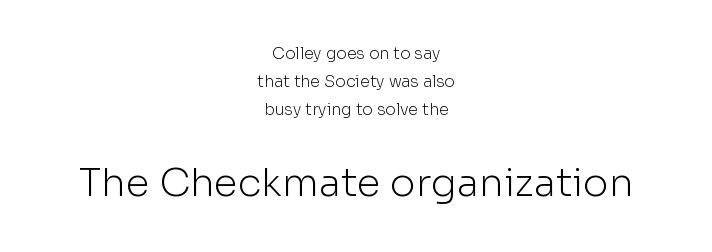
Q: Is the text bold? A: No.
Q: Is the text italic (slanted)? A: No, it is upright.
Q: Is the typeface a serif or a sans-serif typeface? A: Sans-serif.
Q: Is the text underlined? A: No.
Q: How is the paragraph aligned? A: Centered.
Q: Is the spacing between letters normal or unusually wide? A: Normal.
Q: Which block of text is set in a larger size, the first (top) or the second (bottom)? A: The second (bottom) one.
Q: Width (condensed, normal, or wide)? A: Normal.
Q: Stroke contrast? A: Low.
Q: x-height? A: Medium.
Q: Monospaced? A: No.
